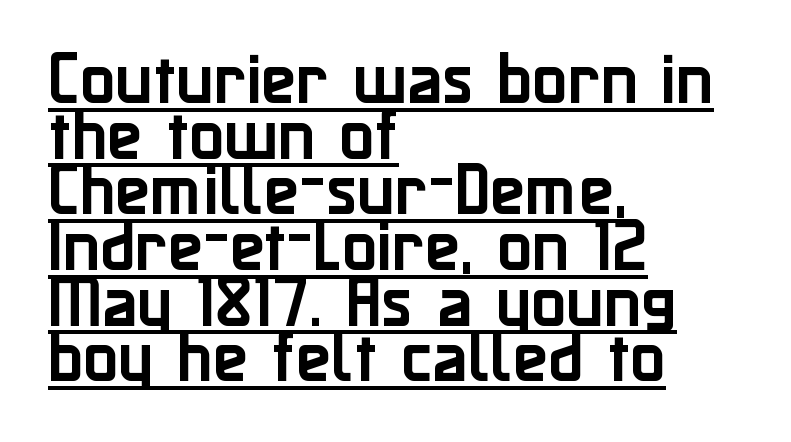
The image shows 58 px sans-serif type, upright; set left-aligned, tight line spacing (0.96x), normal letter spacing, underlined; low stroke contrast and a medium x-height.
